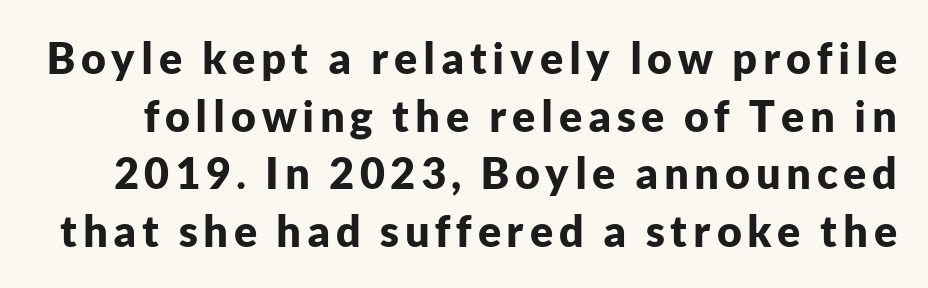
Q: Is the text bold? A: Yes.
Q: Is the text italic (slanted)? A: No, it is upright.
Q: Is the typeface a serif or a sans-serif typeface? A: Sans-serif.
Q: Is the text underlined? A: No.
Q: Is the spacing between lines tight, normal or loose? A: Normal.
Q: Width (condensed, normal, or wide)? A: Normal.
Q: Stroke contrast? A: Low.
Q: x-height? A: Medium.
Q: Monospaced? A: No.
